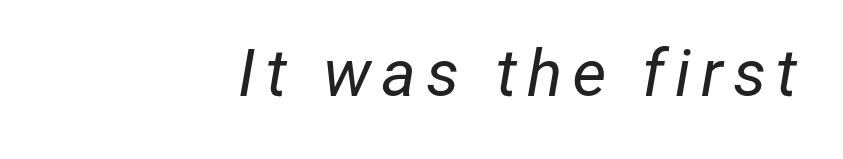
Leftover space on each line is placed entirely before the opening word. These lines are rendered in a variable-pitch font. The strokes carry an ordinary text weight at most. It's the slanting kind of type. Descenders are the only things crossing below the line.
